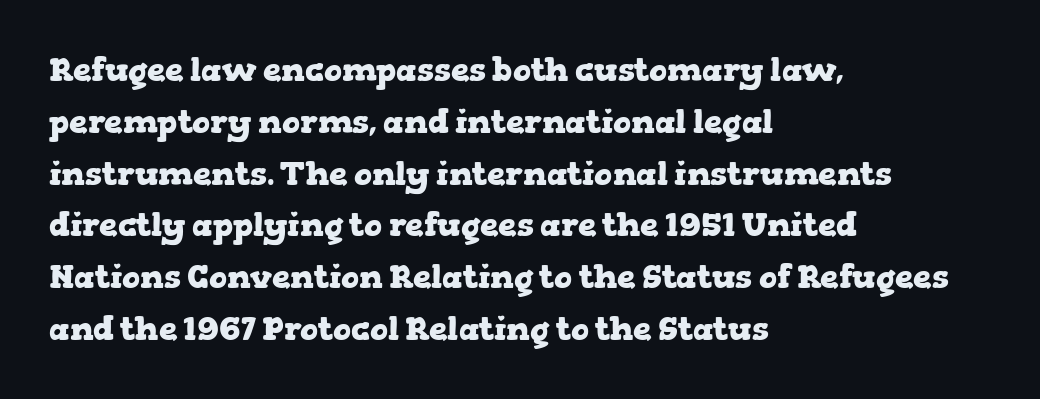
How heavy is the stroke? Heavy — this is a bold. The vertical gap from one line to the next is medium. Type style note: has serifs. The axis of the letterforms is exactly vertical.
